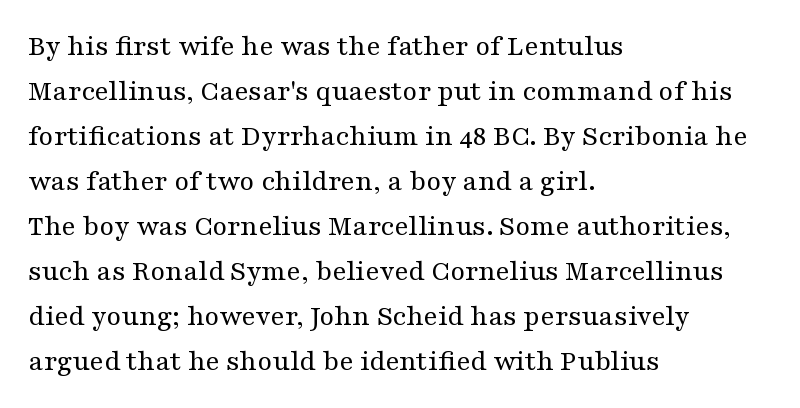
Q: Is the text bold? A: No.
Q: Is the text italic (slanted)? A: No, it is upright.
Q: Is the typeface a serif or a sans-serif typeface? A: Serif.
Q: Is the text underlined? A: No.
Q: How is the paragraph aligned? A: Left-aligned.
Q: Is the spacing between letters normal or unusually wide? A: Normal.
Q: Is the spacing between lines tight, normal or loose? A: Normal.
Q: Width (condensed, normal, or wide)? A: Wide.
Q: Stroke contrast? A: Medium.
Q: x-height? A: Medium.
Q: Monospaced? A: No.
